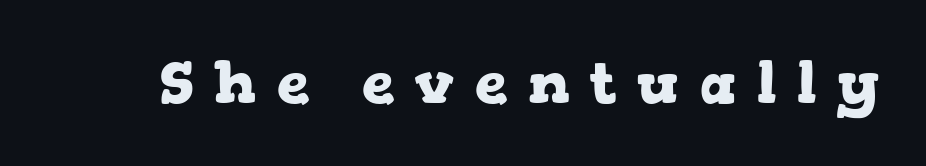
Q: Is the text bold? A: Yes.
Q: Is the text italic (slanted)? A: No, it is upright.
Q: Is the typeface a serif or a sans-serif typeface? A: Serif.
Q: Is the text underlined? A: No.
Q: Is the spacing between letters normal or unusually wide? A: Unusually wide.
Q: Width (condensed, normal, or wide)? A: Wide.
Q: Stroke contrast? A: Low.
Q: x-height? A: Medium.
Q: Monospaced? A: No.
